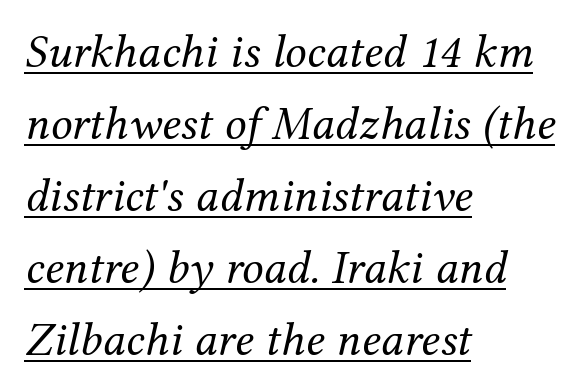
Default kerning and tracking; the words read as compact shapes. The rendering shows small feet on the letterforms — a serif design. Ink coverage per letter is moderate at most. The rag falls on the right side of this text block. You could not count columns in this text — the font is proportionally spaced. The rendering applies a slant to the glyphs.
